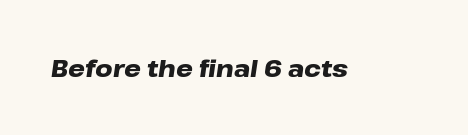
The image shows 24 px bold type, italic (leaning right); set normal letter spacing, not underlined.
